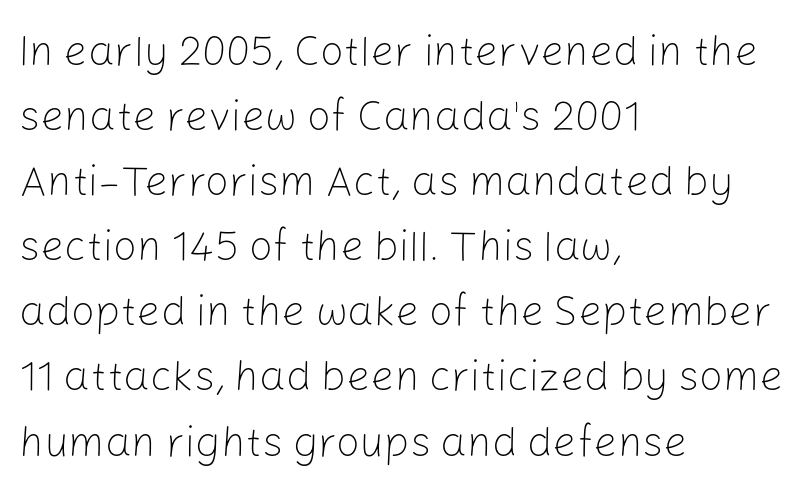
Q: Is the text bold? A: No.
Q: Is the text italic (slanted)? A: No, it is upright.
Q: Is the typeface a serif or a sans-serif typeface? A: Sans-serif.
Q: Is the text underlined? A: No.
Q: How is the paragraph aligned? A: Left-aligned.
Q: Is the spacing between letters normal or unusually wide? A: Normal.
Q: Is the spacing between lines tight, normal or loose? A: Normal.
Q: Width (condensed, normal, or wide)? A: Normal.
Q: Stroke contrast? A: Low.
Q: x-height? A: Medium.
Q: Monospaced? A: No.
